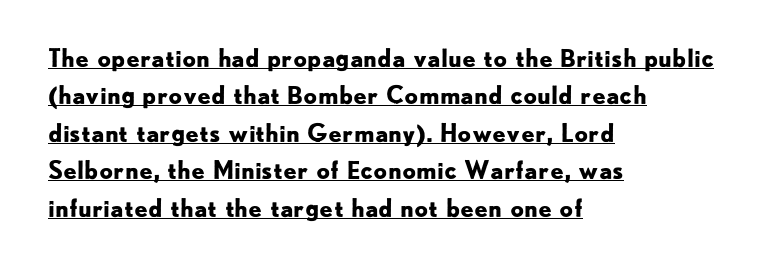
{"italic": "no", "bold": "yes", "underline": "yes", "align": "left", "line_spacing": "normal", "line_spacing_ratio": 1.56, "letter_spacing": "normal", "letter_spacing_em": 0.0, "glyph_px": 24}
